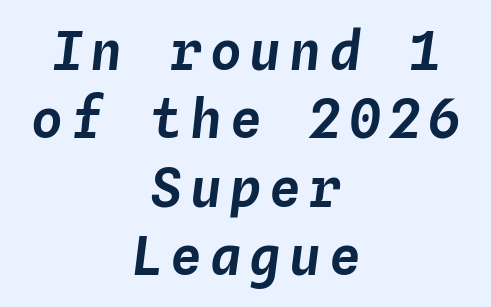
Q: Is the text italic (slanted)? A: Yes, it leans right by about 4 degrees.
Q: Is the text underlined? A: No.
Q: How is the paragraph aligned? A: Centered.
Q: Is the spacing between lines tight, normal or loose? A: Normal.
Q: Width (condensed, normal, or wide)? A: Normal.
Q: Stroke contrast? A: Low.
Q: x-height? A: Medium.
Q: Monospaced? A: Yes.
